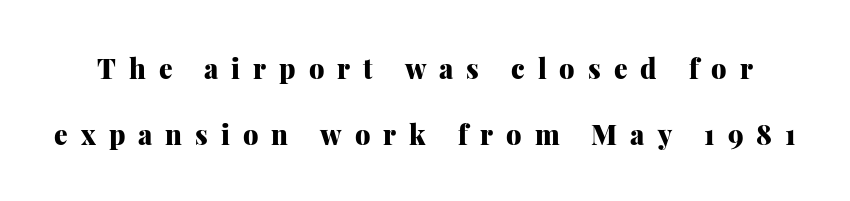
{"italic": "no", "bold": "yes", "underline": "no", "line_spacing": "loose", "line_spacing_ratio": 2.44, "letter_spacing": "wide", "letter_spacing_em": 0.48, "glyph_px": 27}
